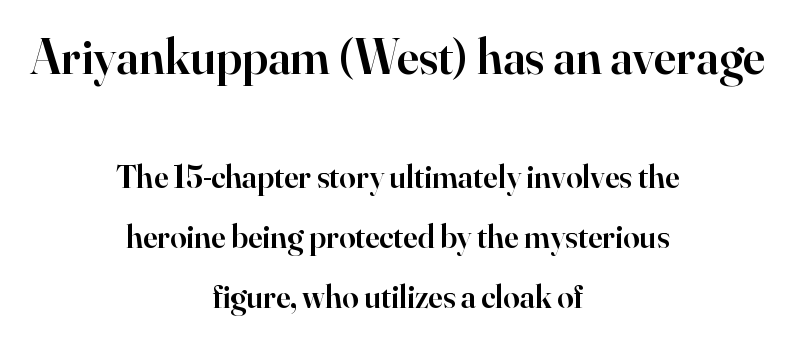
Q: Is the text bold? A: Semi-bold.
Q: Is the text italic (slanted)? A: No, it is upright.
Q: Is the typeface a serif or a sans-serif typeface? A: Serif.
Q: Is the text underlined? A: No.
Q: How is the paragraph aligned? A: Centered.
Q: Is the spacing between letters normal or unusually wide? A: Normal.
Q: Which block of text is set in a larger size, the first (top) or the second (bottom)? A: The first (top) one.
Q: Width (condensed, normal, or wide)? A: Normal.
Q: Stroke contrast? A: High.
Q: x-height? A: Small.
Q: Monospaced? A: No.
